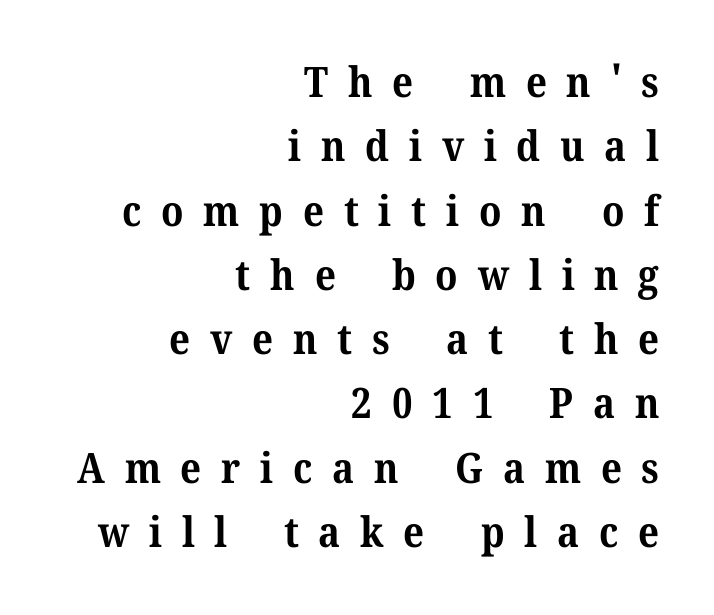
The image shows 42 px bold serif type, upright; set right-aligned, normal line spacing (1.53x), unusually wide letter spacing (+0.47 em), not underlined; medium stroke contrast and a medium x-height.
